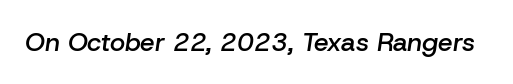
Default kerning and tracking; the words read as compact shapes. Set as a demibold, roughly 600 on the weight scale. Yep, that's italic — everything's leaning. Just letters on the line, the space beneath them empty.
